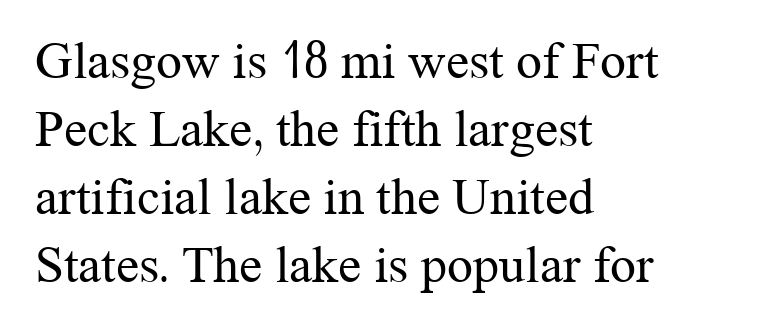
{"serif": "yes", "italic": "no", "bold": "no", "weight": "regular", "width": "normal", "stroke_contrast": "medium", "x_height": "medium", "monospaced": "no", "underline": "no", "align": "left", "line_spacing": "normal", "line_spacing_ratio": 1.31, "letter_spacing": "normal", "letter_spacing_em": 0.0, "glyph_px": 52}
